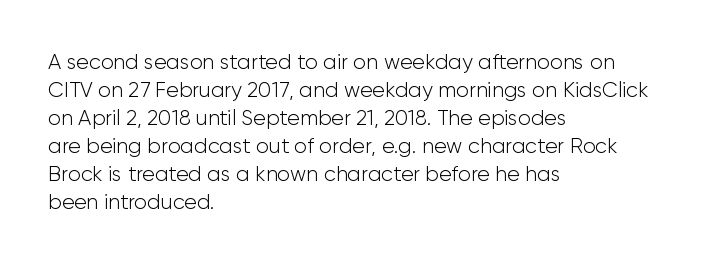
{"italic": "no", "bold": "no", "underline": "no", "align": "left", "line_spacing": "normal", "line_spacing_ratio": 1.33, "letter_spacing": "normal", "letter_spacing_em": 0.0, "glyph_px": 21}
